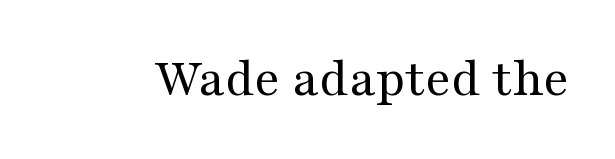
These lines were composed using upright roman letters. The letters advance in unequal steps, a hallmark of proportional type. Heaviness? Minimal to ordinary, like unemphasized prose. Only glyphs here, with clear space below each row.
